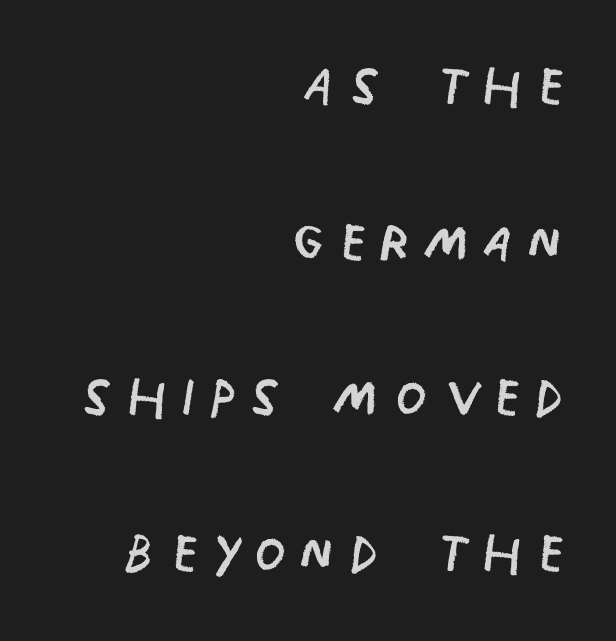
{"serif": "no", "bold": "no", "weight": "regular", "width": "condensed", "stroke_contrast": "low", "x_height": "large", "monospaced": "no", "underline": "no", "align": "right", "line_spacing": "loose", "line_spacing_ratio": 2.16, "glyph_px": 72}
